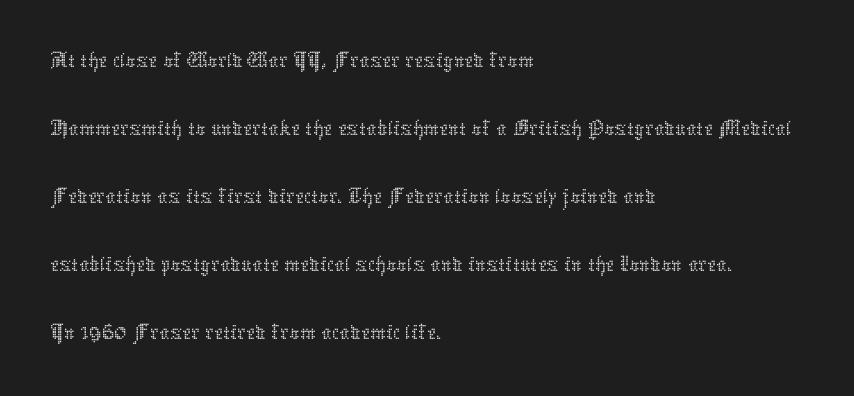
Anything drawn beneath the words? Only blank space. The cut favours lightness, reaching ordinary text weight at its darkest. Is this a fixed-width face? No — the glyphs have proportional, varying widths. Leading: standard. How are the letters spaced? Ordinarily, with no added tracking.
